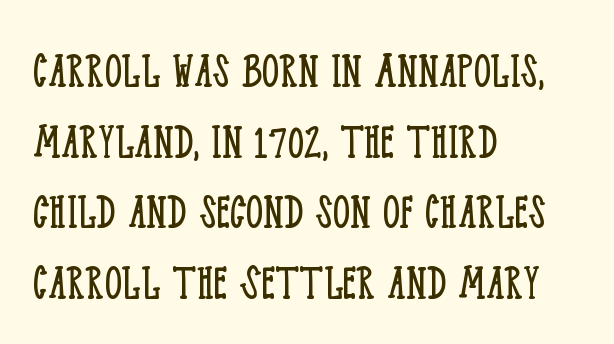
The image shows 54 px light, condensed serif type, upright; set left-aligned, normal line spacing (1.31x), normal letter spacing, not underlined; low stroke contrast and a large x-height.
